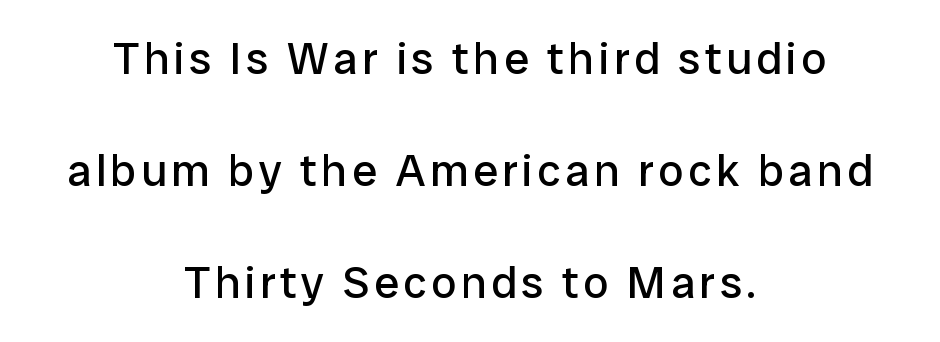
{"serif": "no", "italic": "no", "bold": "no", "weight": "regular", "width": "normal", "stroke_contrast": "low", "x_height": "medium", "monospaced": "no", "underline": "no", "align": "center", "line_spacing": "loose", "line_spacing_ratio": 2.49, "glyph_px": 45}
